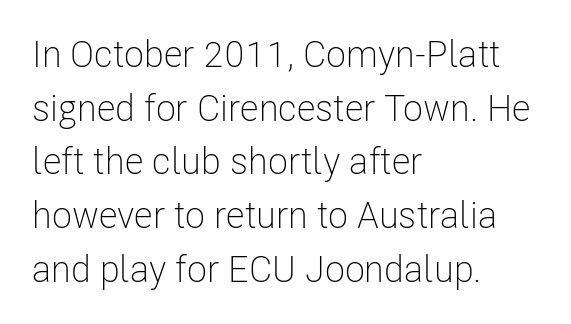
The image shows 37 px light, condensed sans-serif type, upright; set left-aligned, normal line spacing (1.45x), normal letter spacing, not underlined; low stroke contrast and a medium x-height.
